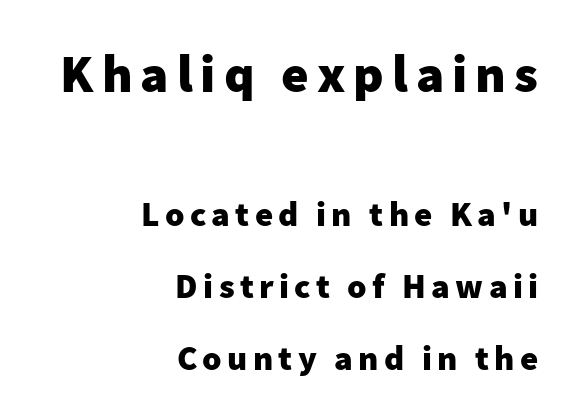
The text was rendered using a sans face with plain stroke endings. Spacing verdict: proportional, widths tailored to each character. The specimen reads as upright at a glance. A great deal of white space separates one row of letters from the next. Notice how thick the strokes are: this is what a full bold looks like.
